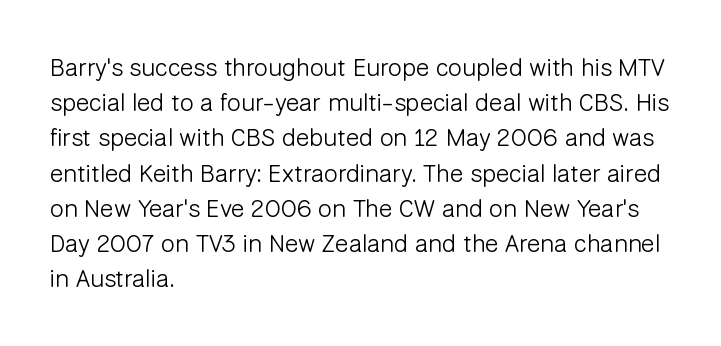
Weight: not bold — regular or lighter. Summary of vertical rhythm: regular, with standard interline spacing. Italic? Not at all — the glyphs are vertical. Words appear dense and cohesive because spacing is normal. Glance below the letters and you will spot only blank space.
